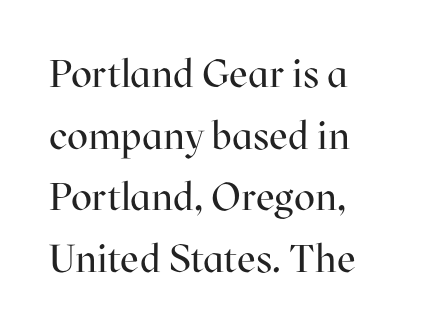
{"serif": "yes", "italic": "no", "bold": "no", "weight": "regular", "width": "normal", "stroke_contrast": "high", "x_height": "medium", "monospaced": "no", "underline": "no", "align": "left", "line_spacing": "normal", "line_spacing_ratio": 1.58, "letter_spacing": "normal", "letter_spacing_em": 0.0, "glyph_px": 39}
